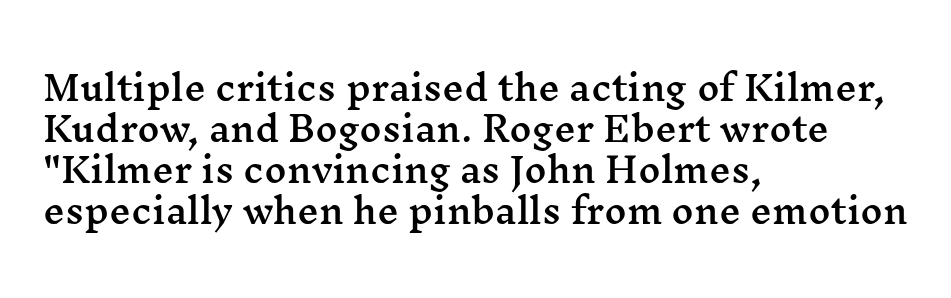
The image shows 34 px wide serif type, upright; set left-aligned, line spacing 1.21x, normal letter spacing, not underlined; medium stroke contrast and a medium x-height.
